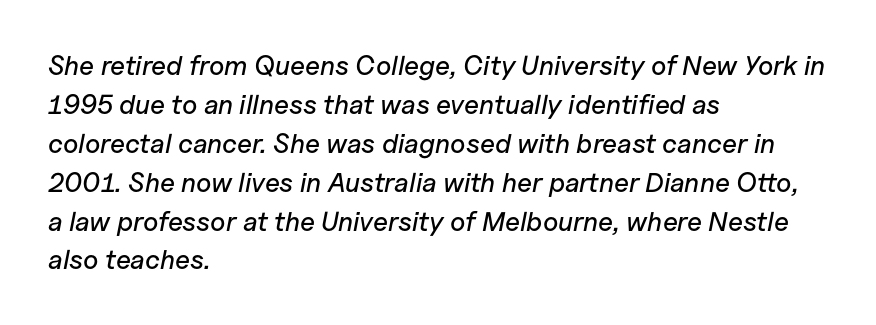
If you measured baseline to baseline, you'd find a middling distance. Glyph-to-glyph distance matches everyday printed text. The passage shown is not underscored anywhere. Horizontally, the lines are justified to the leading edge only. Every character sits at an angle, as italics do.
